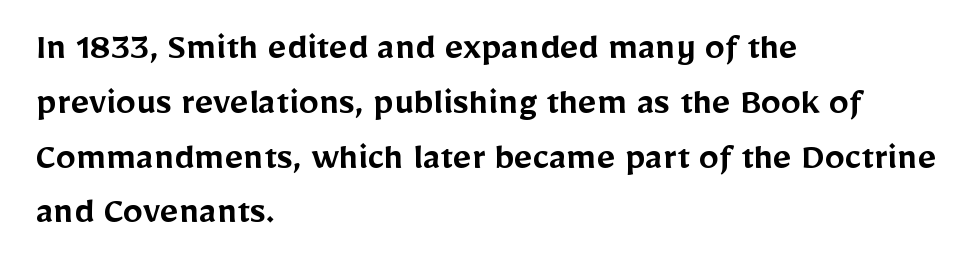
The designer went with a sans here, leaving each stem footless. Do the characters align in a grid? No, the font is proportional. The passage shown is not underscored anywhere. A typesetter would call this zero additional tracking.
